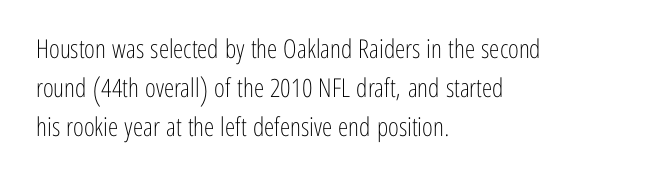
{"italic": "no", "bold": "no", "underline": "no", "align": "left", "line_spacing": "normal", "line_spacing_ratio": 1.5, "letter_spacing": "normal", "letter_spacing_em": 0.0, "glyph_px": 26}
